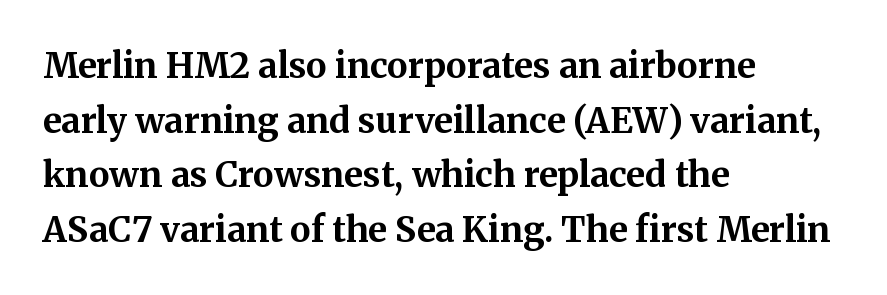
The image shows 35 px bold serif type, upright; set left-aligned, normal line spacing (1.56x), normal letter spacing, not underlined; medium stroke contrast and a medium x-height.
